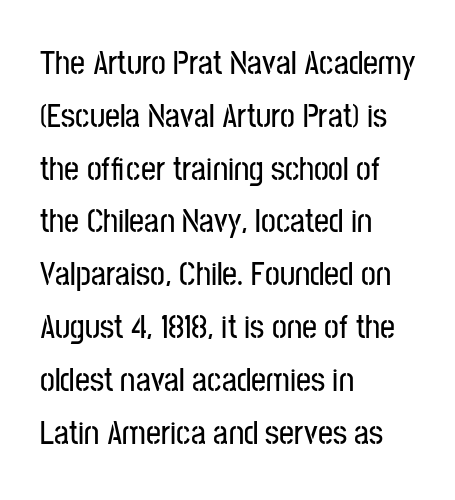
This sample uses a sans-serif face. If you measured baseline to baseline, you'd find a middling distance. Layout note: lines flush left. What stands out about the letter spacing? Nothing — it is the standard amount. The lettering holds an erect, upright posture throughout. Check under the words: just untouched page.
